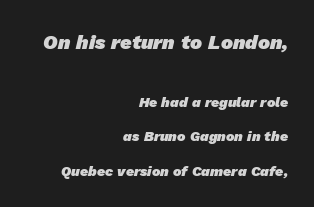
Q: Is the text bold? A: Yes.
Q: Is the text underlined? A: No.
Q: How is the paragraph aligned? A: Right-aligned.
Q: Is the spacing between letters normal or unusually wide? A: Normal.
Q: Is the spacing between lines tight, normal or loose? A: Loose.
Q: Which block of text is set in a larger size, the first (top) or the second (bottom)? A: The first (top) one.
